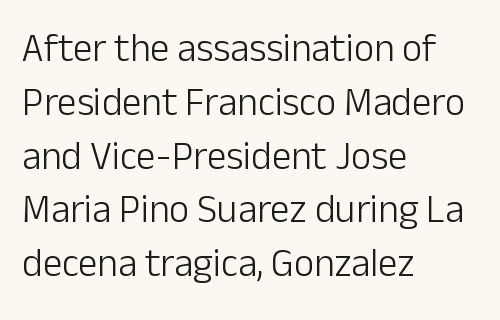
Q: Is the text bold? A: No.
Q: Is the text italic (slanted)? A: No, it is upright.
Q: Is the typeface a serif or a sans-serif typeface? A: Sans-serif.
Q: Is the text underlined? A: No.
Q: How is the paragraph aligned? A: Left-aligned.
Q: Is the spacing between letters normal or unusually wide? A: Normal.
Q: Is the spacing between lines tight, normal or loose? A: Normal.
Q: Width (condensed, normal, or wide)? A: Normal.
Q: Stroke contrast? A: Low.
Q: x-height? A: Medium.
Q: Monospaced? A: No.
